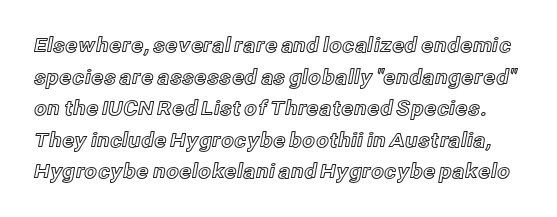
Q: Is the text italic (slanted)? A: Yes.
Q: Is the text underlined? A: No.
Q: Is the spacing between letters normal or unusually wide? A: Normal.
Q: Is the spacing between lines tight, normal or loose? A: Normal.
